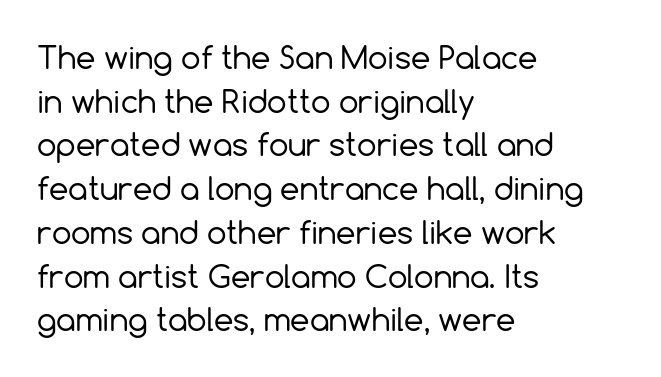
{"serif": "no", "italic": "no", "bold": "no", "weight": "regular", "width": "normal", "x_height": "medium", "monospaced": "no", "underline": "no", "align": "left", "line_spacing": "normal", "line_spacing_ratio": 1.41, "letter_spacing": "normal", "letter_spacing_em": 0.0, "glyph_px": 31}
